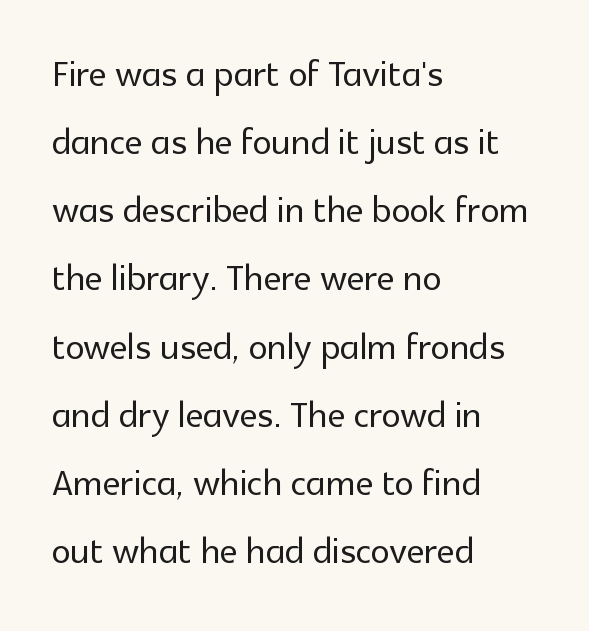
The area under the type is left untouched. The letters advance in unequal steps, a hallmark of proportional type. The typesetter chose a ragged-right arrangement here. The rendering keeps characters at their native spacing. Summary of vertical rhythm: regular, with standard interline spacing.
